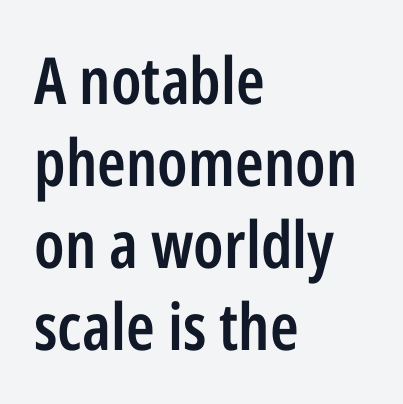
Q: Is the text bold? A: Semi-bold.
Q: Is the text italic (slanted)? A: No, it is upright.
Q: Is the typeface a serif or a sans-serif typeface? A: Sans-serif.
Q: Is the text underlined? A: No.
Q: How is the paragraph aligned? A: Left-aligned.
Q: Is the spacing between letters normal or unusually wide? A: Normal.
Q: Is the spacing between lines tight, normal or loose? A: Normal.
Q: Width (condensed, normal, or wide)? A: Condensed.
Q: Stroke contrast? A: Low.
Q: x-height? A: Medium.
Q: Monospaced? A: No.
